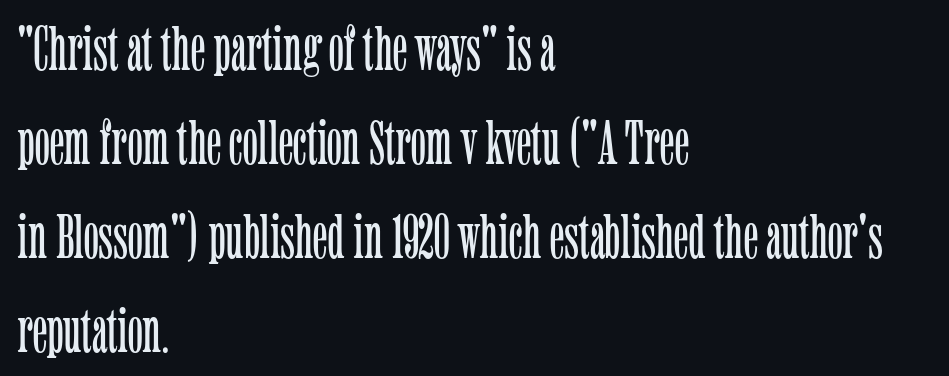
{"serif": "yes", "italic": "no", "bold": "no", "weight": "light", "width": "condensed", "stroke_contrast": "low", "x_height": "medium", "monospaced": "no", "underline": "no", "align": "left", "line_spacing": "normal", "line_spacing_ratio": 1.49, "letter_spacing": "normal", "letter_spacing_em": 0.0, "glyph_px": 63}
